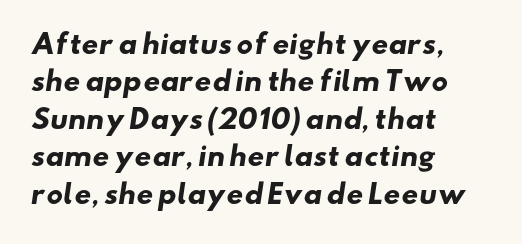
A dark, heavy texture on the line: the type is bold. Rows of type keep a routine distance in the vertical direction. Between one letter and the next there's only the usual sliver of space. Words float on clear page, feet unadorned. A student would call this left alignment; a typographer would say flush left, rag right.
